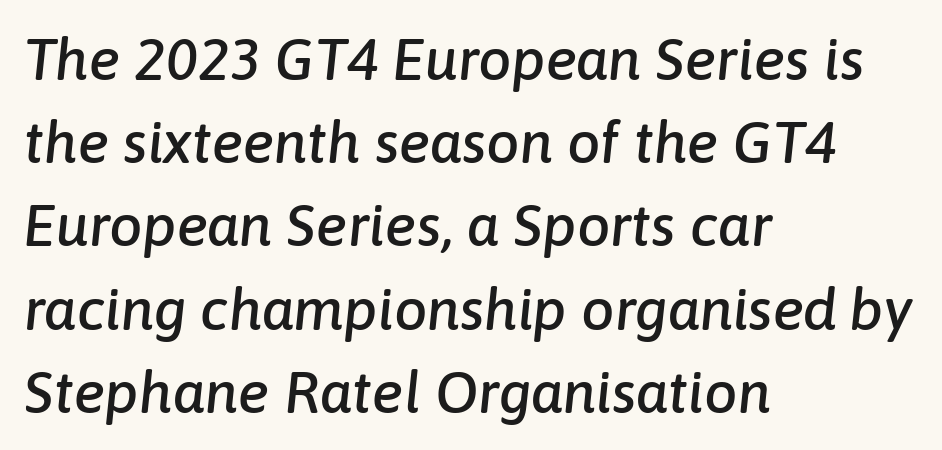
Vertical spacing — default. These lines are set flush left with a ragged right edge. The tracking reads as untouched default to a designer's eye. The words here are not underlined.
